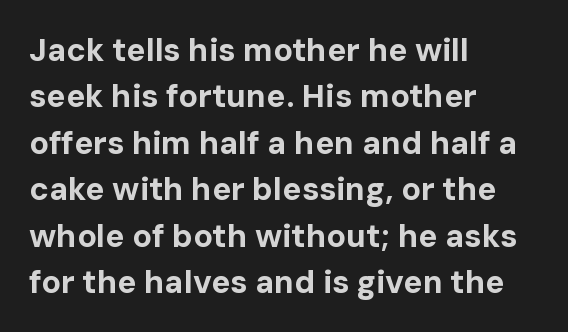
{"serif": "no", "italic": "no", "bold": "yes", "weight": "bold", "width": "normal", "stroke_contrast": "low", "x_height": "medium", "monospaced": "no", "underline": "no", "align": "left", "line_spacing": "normal", "line_spacing_ratio": 1.45, "letter_spacing": "normal", "letter_spacing_em": 0.0, "glyph_px": 32}
